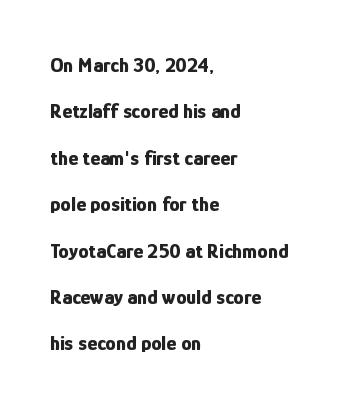
{"italic": "no", "bold": "yes", "underline": "no", "align": "left", "line_spacing": "loose", "line_spacing_ratio": 2.21, "letter_spacing": "normal", "letter_spacing_em": 0.0, "glyph_px": 21}
